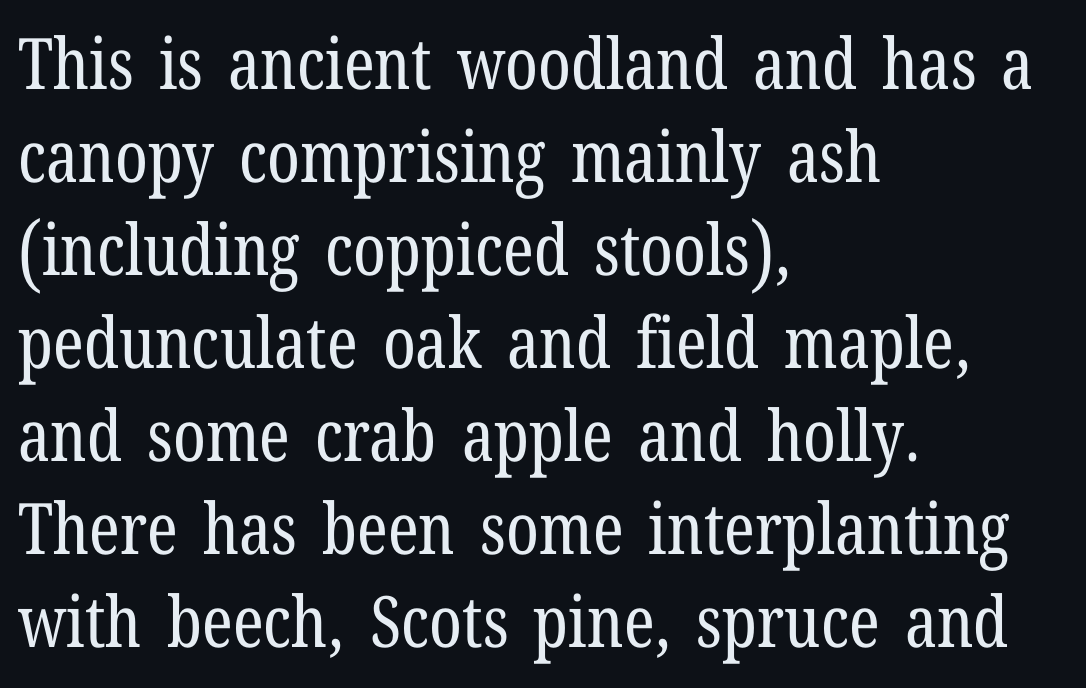
Q: Is the text bold? A: No.
Q: Is the text italic (slanted)? A: No, it is upright.
Q: Is the typeface a serif or a sans-serif typeface? A: Serif.
Q: Is the text underlined? A: No.
Q: How is the paragraph aligned? A: Left-aligned.
Q: Is the spacing between letters normal or unusually wide? A: Normal.
Q: Is the spacing between lines tight, normal or loose? A: Normal.
Q: Width (condensed, normal, or wide)? A: Condensed.
Q: Stroke contrast? A: Low.
Q: x-height? A: Medium.
Q: Monospaced? A: No.
